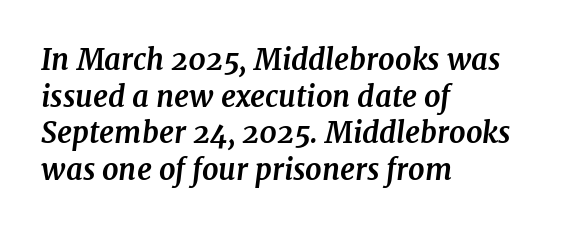
Q: Is the text bold? A: Yes.
Q: Is the text italic (slanted)? A: Yes, it leans right by about 7 degrees.
Q: Is the typeface a serif or a sans-serif typeface? A: Serif.
Q: Is the text underlined? A: No.
Q: How is the paragraph aligned? A: Left-aligned.
Q: Is the spacing between letters normal or unusually wide? A: Normal.
Q: Is the spacing between lines tight, normal or loose? A: Normal.
Q: Width (condensed, normal, or wide)? A: Normal.
Q: Stroke contrast? A: Medium.
Q: x-height? A: Medium.
Q: Monospaced? A: No.
